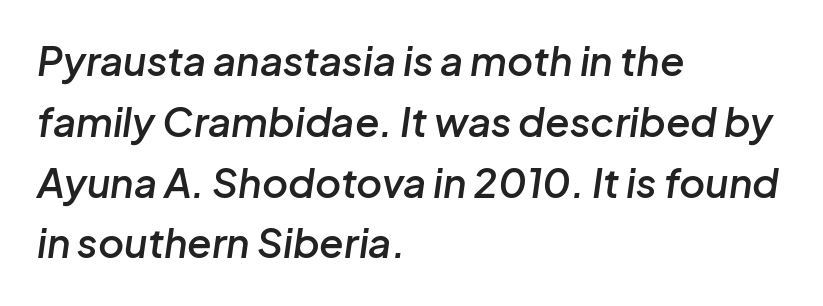
{"italic": "yes", "lean": "right", "slant_degrees": 8, "bold": "semi", "weight": "semibold", "width": "normal", "stroke_contrast": "low", "x_height": "medium", "monospaced": "no", "underline": "no", "align": "left", "line_spacing": "normal", "line_spacing_ratio": 1.52, "letter_spacing": "normal", "letter_spacing_em": 0.0, "glyph_px": 40}
